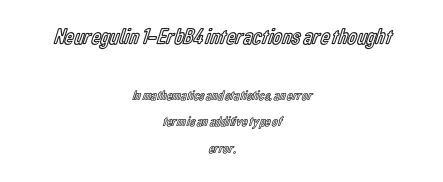
{"underline": "no", "align": "center", "line_spacing": "loose", "line_spacing_ratio": 1.92, "letter_spacing": "normal", "letter_spacing_em": 0.0, "larger_block": "first", "size_ratio": 1.64, "glyph_px": 23}
